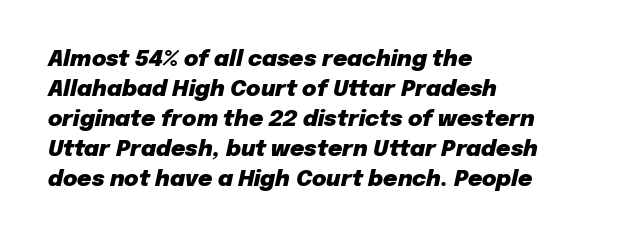
The image shows 22 px bold type, italic (leaning right); set left-aligned, normal line spacing (1.36x), normal letter spacing, not underlined.
